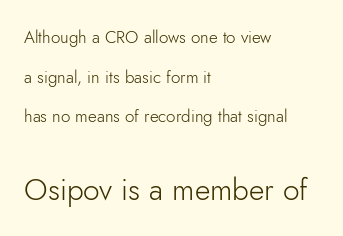
{"serif": "no", "italic": "no", "bold": "no", "weight": "light", "width": "normal", "stroke_contrast": "low", "x_height": "small", "monospaced": "no", "underline": "no", "align": "left", "line_spacing": "loose", "line_spacing_ratio": 2.33, "letter_spacing": "normal", "letter_spacing_em": 0.0, "larger_block": "second", "size_ratio": 1.76, "glyph_px": 30}
